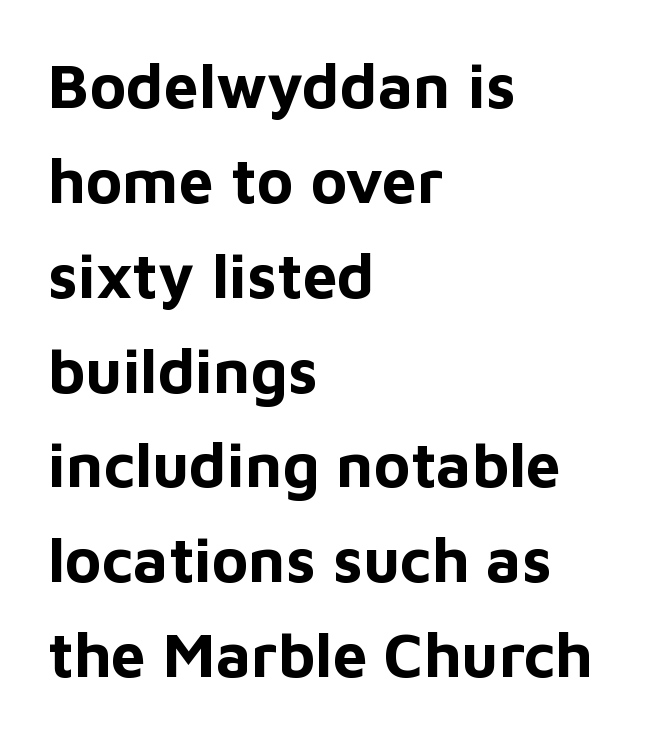
Does the copy run flush right? No — it runs flush left. Regarding leading, the lines here are spaced in the standard way. In terms of letterform style, serifs are entirely absent. When letters stand straight like this, we call the style roman or upright. The space directly below the letters is spotless.
